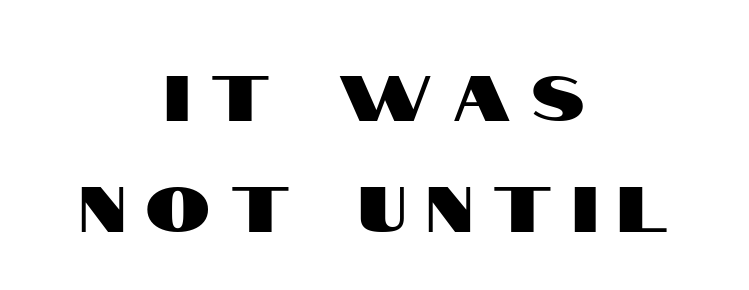
{"serif": "no", "italic": "no", "width": "condensed", "stroke_contrast": "high", "x_height": "large", "monospaced": "no", "underline": "no", "align": "center", "line_spacing_ratio": 1.73, "letter_spacing": "wide", "letter_spacing_em": 0.33, "glyph_px": 64}
